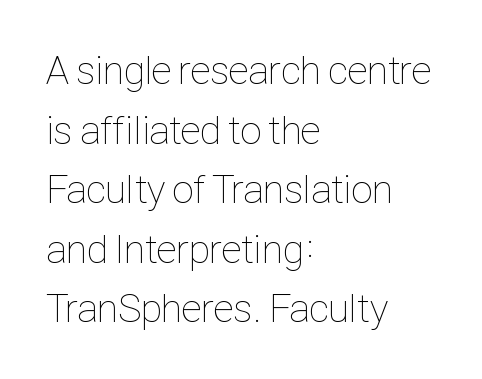
{"italic": "no", "bold": "no", "weight": "thin", "width": "condensed", "stroke_contrast": "low", "x_height": "medium", "monospaced": "no", "underline": "no", "align": "left", "line_spacing": "normal", "line_spacing_ratio": 1.49, "letter_spacing": "normal", "letter_spacing_em": 0.0, "glyph_px": 40}
